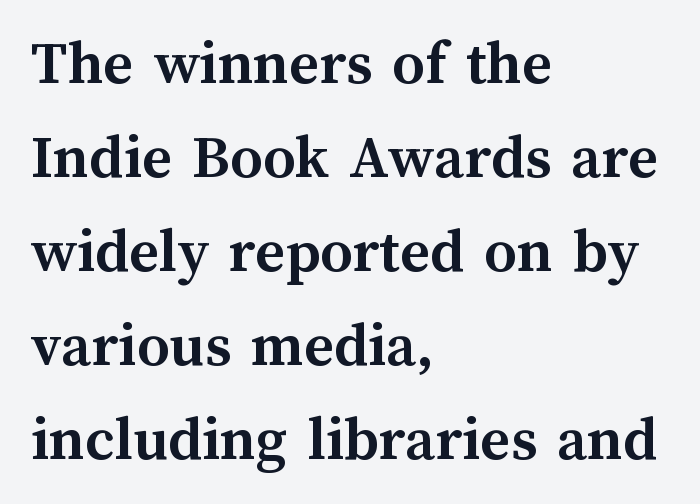
The image shows 64 px semibold type, upright; set left-aligned, normal line spacing (1.47x), normal letter spacing, not underlined; medium stroke contrast and a medium x-height.
